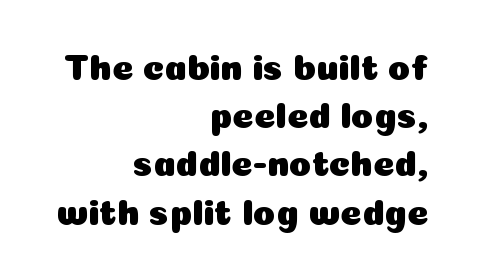
The letters advance in unequal steps, a hallmark of proportional type. Vertically, the passage feels balanced, rows spaced as you'd expect. The zone under the glyphs is completely vacant. No extra tracking has been applied to these lines. Is the block centered? No — it sits flush against the right margin. Upright lettering throughout.
